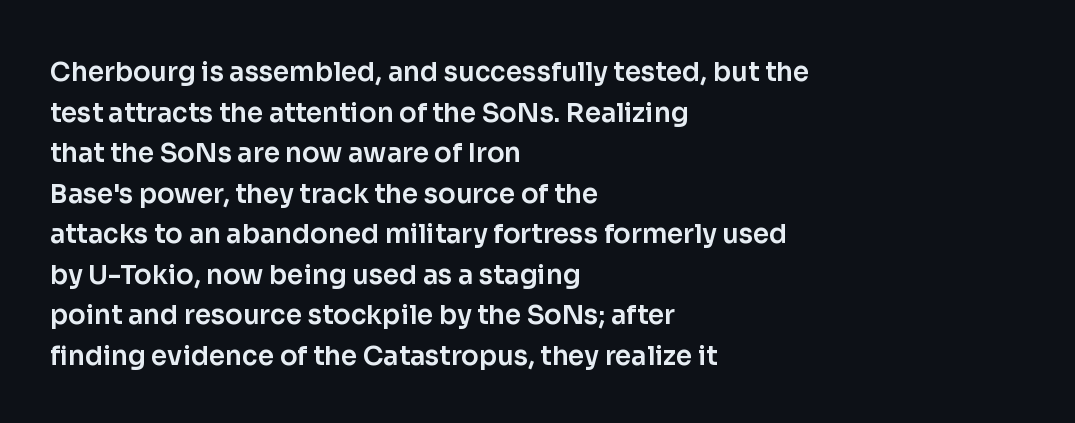
This rendering features lettering with no underline. How are the letters spaced? Ordinarily, with no added tracking. The setting favours the left margin, as ordinary paragraphs usually do. Does the lettering tilt? It doesn't — this is upright. Summary of vertical rhythm: regular, with standard interline spacing.
